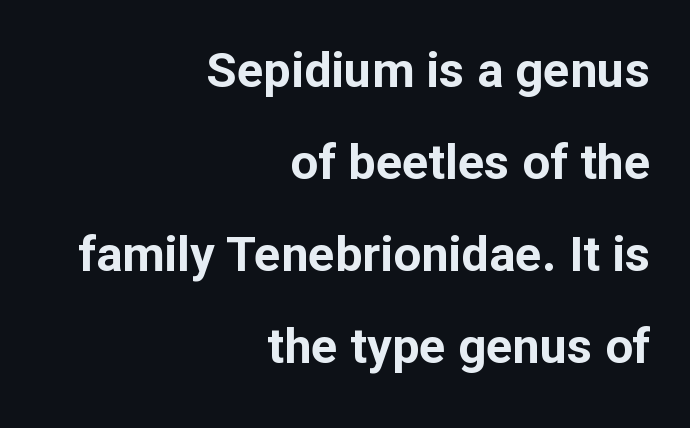
{"serif": "no", "italic": "no", "bold": "yes", "weight": "bold", "width": "normal", "stroke_contrast": "low", "x_height": "medium", "monospaced": "no", "underline": "no", "align": "right", "line_spacing_ratio": 1.88, "letter_spacing": "normal", "letter_spacing_em": 0.0, "glyph_px": 49}
